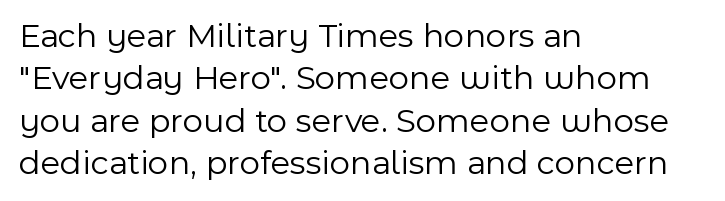
The image shows 35 px light sans-serif type, upright; set left-aligned, line spacing 1.21x, normal letter spacing, not underlined; a medium x-height.
